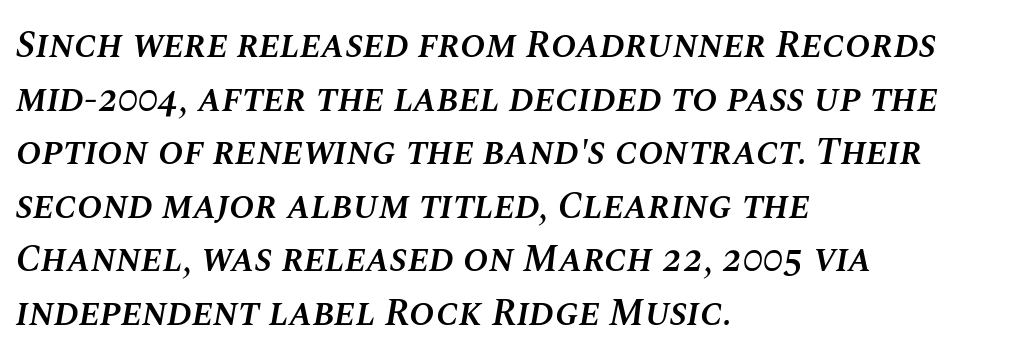
Q: Is the text bold? A: Semi-bold.
Q: Is the text italic (slanted)? A: Yes, it leans right by about 10 degrees.
Q: Is the text underlined? A: No.
Q: How is the paragraph aligned? A: Left-aligned.
Q: Is the spacing between letters normal or unusually wide? A: Normal.
Q: Is the spacing between lines tight, normal or loose? A: Normal.
Q: Width (condensed, normal, or wide)? A: Normal.
Q: Stroke contrast? A: Medium.
Q: x-height? A: Large.
Q: Monospaced? A: No.
